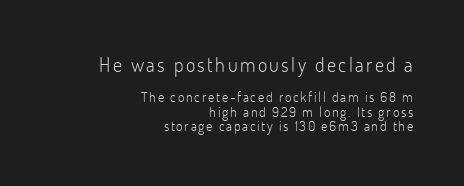
The image shows 20 px text type, upright; set right-aligned, tight line spacing (1.02x), not underlined; the first (top) block is 1.43x larger.
